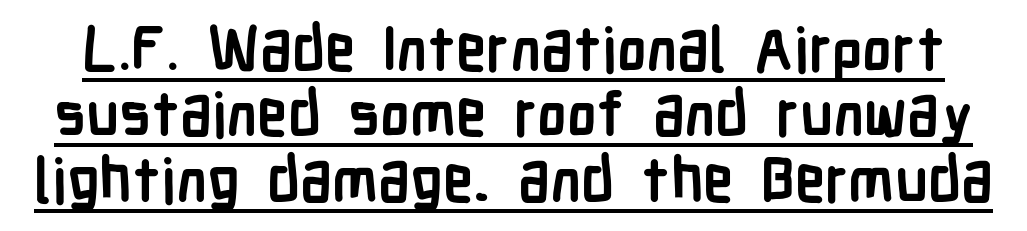
Q: Is the text bold? A: Yes.
Q: Is the text italic (slanted)? A: No, it is upright.
Q: Is the typeface a serif or a sans-serif typeface? A: Sans-serif.
Q: Is the text underlined? A: Yes.
Q: Is the spacing between letters normal or unusually wide? A: Normal.
Q: Is the spacing between lines tight, normal or loose? A: Tight.
Q: Width (condensed, normal, or wide)? A: Condensed.
Q: Stroke contrast? A: Low.
Q: x-height? A: Medium.
Q: Monospaced? A: No.
